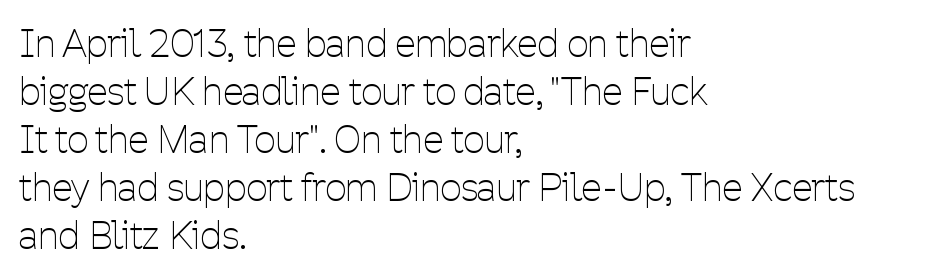
This sample uses a sans-serif face. Beneath every word, the page is bare. No italicization has been applied; the sample stays upright. The lines are quadded left. The vertical gap from one line to the next is medium. Stems and bowls with no extra thickness — not bold.
